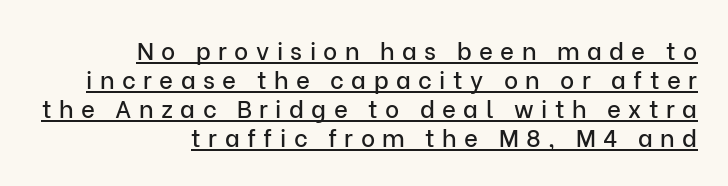
The image shows 24 px text type, upright; set right-aligned, line spacing 1.21x, unusually wide letter spacing (+0.31 em), underlined.
